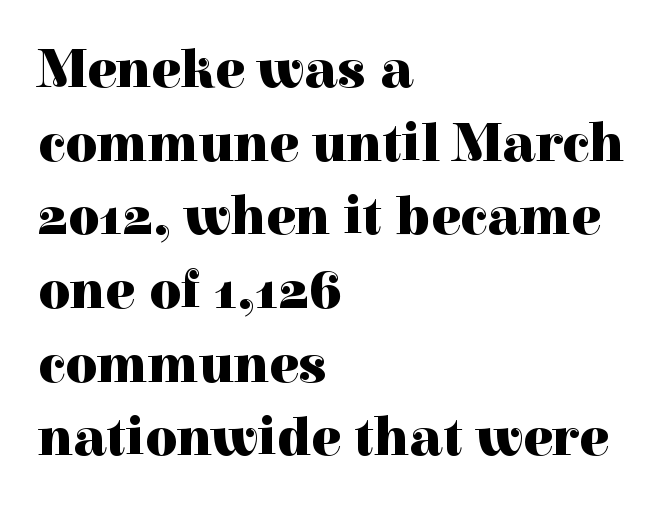
The gap between lines stays unmarked. One-word summary of the alignment: left. Tall strokes in this sample are plumb rather than angled. Caption: standard tracking, unaltered.
